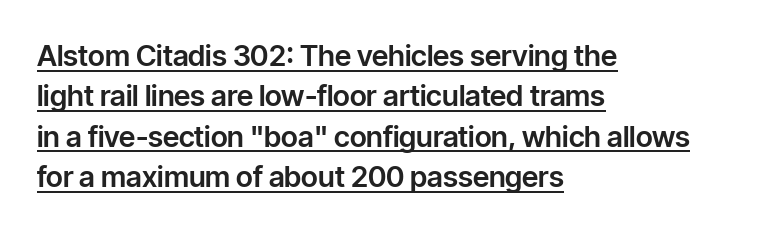
The image shows 29 px sans-serif type, upright; set left-aligned, normal line spacing (1.39x), normal letter spacing, underlined; low stroke contrast and a medium x-height.
